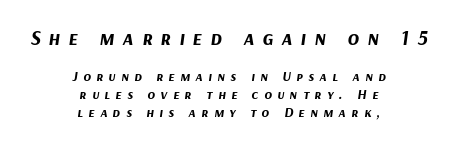
The image shows 21 px bold type, italic (leaning right); set centered, normal line spacing (1.26x), unusually wide letter spacing (+0.39 em), not underlined; the first (top) block is 1.5x larger.
